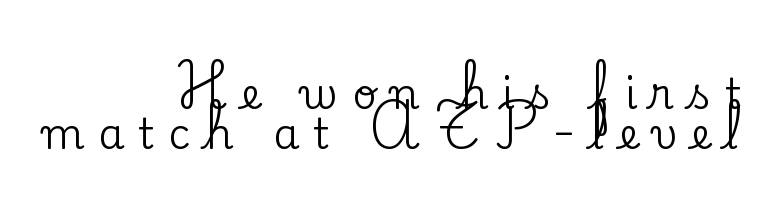
{"serif": "yes", "italic": "no", "width": "normal", "stroke_contrast": "low", "x_height": "small", "monospaced": "no", "underline": "no", "align": "right", "line_spacing": "tight", "line_spacing_ratio": 0.96, "letter_spacing": "wide", "letter_spacing_em": 0.33, "glyph_px": 42}
